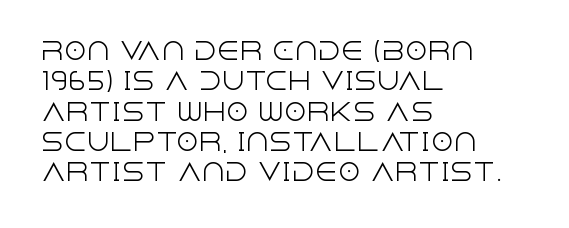
Q: Is the text bold? A: No.
Q: Is the text italic (slanted)? A: No, it is upright.
Q: Is the text underlined? A: No.
Q: How is the paragraph aligned? A: Left-aligned.
Q: Is the spacing between letters normal or unusually wide? A: Normal.
Q: Is the spacing between lines tight, normal or loose? A: Normal.
